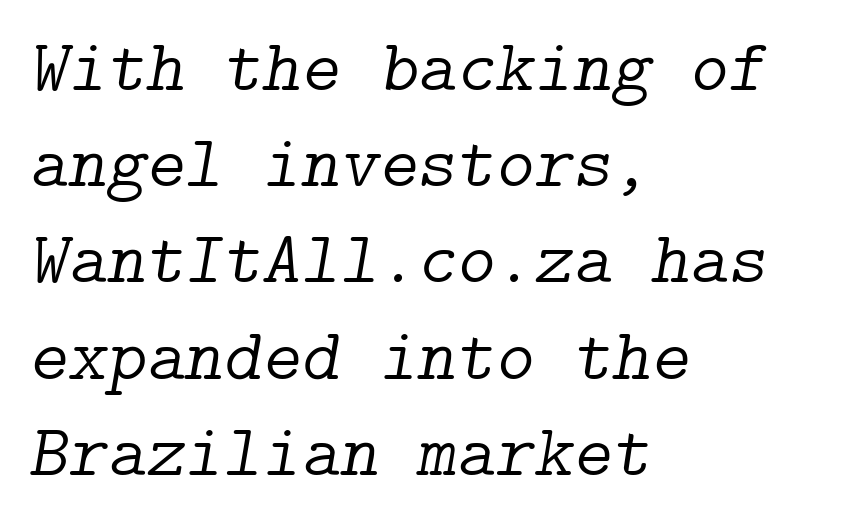
The image shows 74 px light serif type, italic (leaning right); set left-aligned, normal line spacing (1.3x), normal letter spacing, not underlined; low stroke contrast and a medium x-height.
